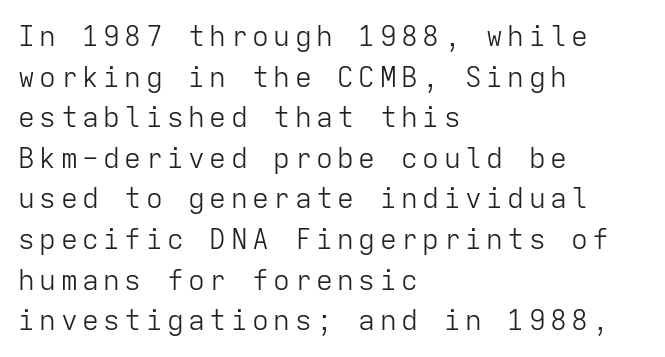
Q: Is the text bold? A: No.
Q: Is the text italic (slanted)? A: No, it is upright.
Q: Is the typeface a serif or a sans-serif typeface? A: Sans-serif.
Q: Is the text underlined? A: No.
Q: How is the paragraph aligned? A: Left-aligned.
Q: Is the spacing between lines tight, normal or loose? A: Normal.
Q: Width (condensed, normal, or wide)? A: Normal.
Q: Stroke contrast? A: Low.
Q: x-height? A: Medium.
Q: Monospaced? A: Yes.
